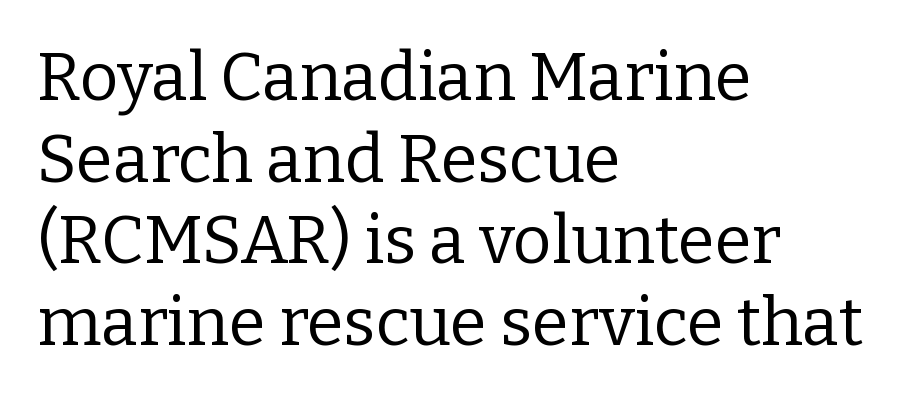
Q: Is the text bold? A: No.
Q: Is the text italic (slanted)? A: No, it is upright.
Q: Is the typeface a serif or a sans-serif typeface? A: Serif.
Q: Is the text underlined? A: No.
Q: How is the paragraph aligned? A: Left-aligned.
Q: Is the spacing between letters normal or unusually wide? A: Normal.
Q: Width (condensed, normal, or wide)? A: Normal.
Q: Stroke contrast? A: Low.
Q: x-height? A: Medium.
Q: Monospaced? A: No.
